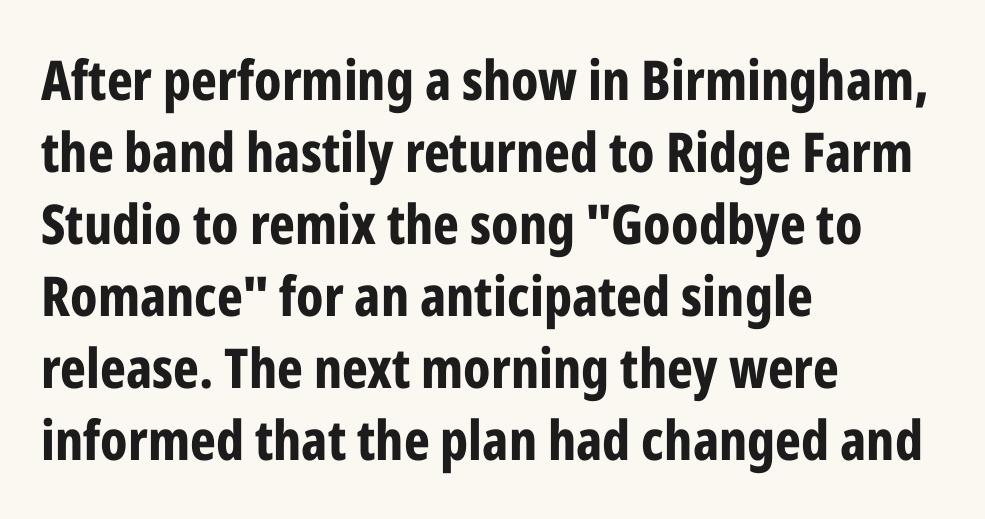
These words are printed bold, with thick strokes throughout. A normal amount of white space separates one row of letters from the next. The font's upright variant was chosen for this text. Observe the ordinary spacing: letters are neighbours, not strangers.
